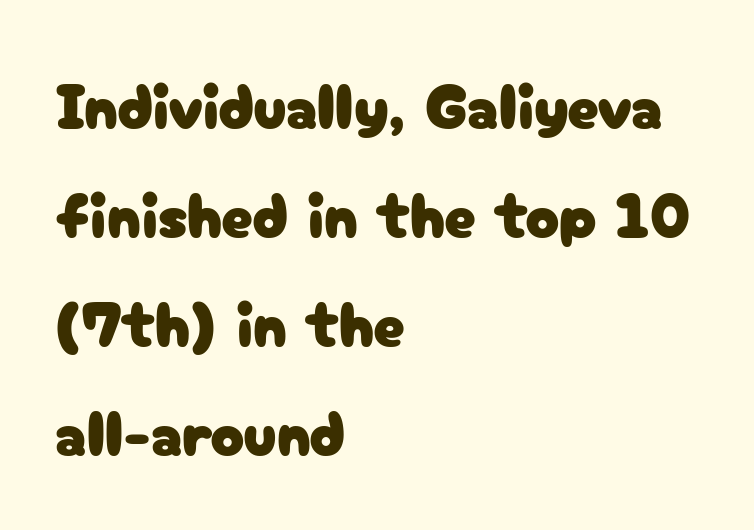
Q: Is the text italic (slanted)? A: No, it is upright.
Q: Is the typeface a serif or a sans-serif typeface? A: Sans-serif.
Q: Is the text underlined? A: No.
Q: How is the paragraph aligned? A: Left-aligned.
Q: Is the spacing between letters normal or unusually wide? A: Normal.
Q: Width (condensed, normal, or wide)? A: Normal.
Q: Stroke contrast? A: Low.
Q: x-height? A: Medium.
Q: Monospaced? A: No.
